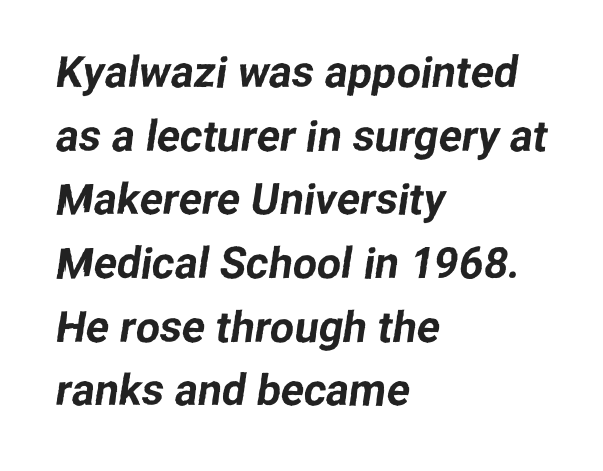
Q: Is the typeface a serif or a sans-serif typeface? A: Sans-serif.
Q: Is the text underlined? A: No.
Q: How is the paragraph aligned? A: Left-aligned.
Q: Is the spacing between letters normal or unusually wide? A: Normal.
Q: Is the spacing between lines tight, normal or loose? A: Normal.
Q: Width (condensed, normal, or wide)? A: Normal.
Q: Stroke contrast? A: Low.
Q: x-height? A: Medium.
Q: Monospaced? A: No.
